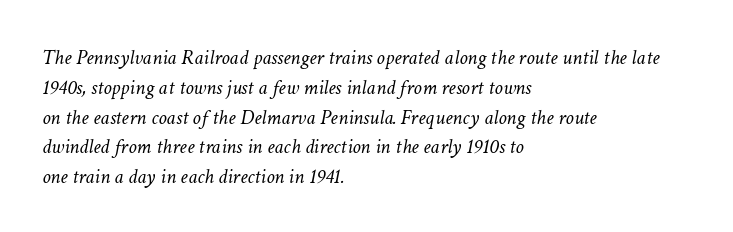
Q: Is the text bold? A: No.
Q: Is the text italic (slanted)? A: Yes, it leans right by about 11 degrees.
Q: Is the text underlined? A: No.
Q: How is the paragraph aligned? A: Left-aligned.
Q: Is the spacing between letters normal or unusually wide? A: Normal.
Q: Is the spacing between lines tight, normal or loose? A: Normal.
